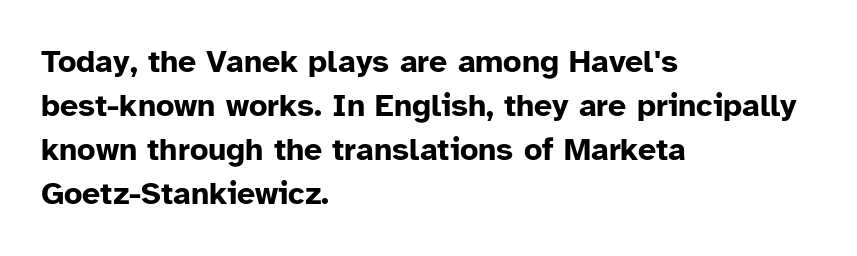
The line texture is even and compact thanks to regular tracking. Pretty heavy lettering here — definitely bold. These lines are rendered in a variable-pitch font. In terms of letterform style, serifs are entirely absent.
